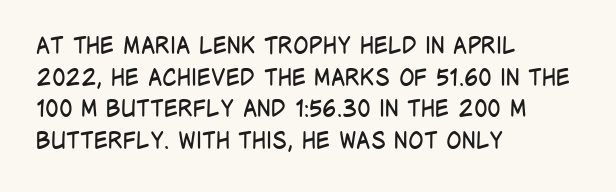
The image shows 23 px text type, upright; set left-aligned, normal line spacing (1.38x), normal letter spacing, not underlined.
